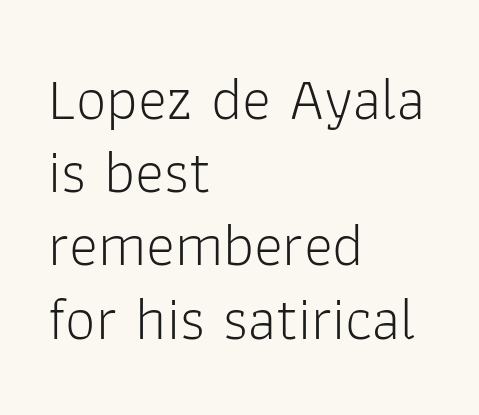
Q: Is the text bold? A: No.
Q: Is the text italic (slanted)? A: No, it is upright.
Q: Is the typeface a serif or a sans-serif typeface? A: Sans-serif.
Q: Is the text underlined? A: No.
Q: How is the paragraph aligned? A: Left-aligned.
Q: Is the spacing between letters normal or unusually wide? A: Normal.
Q: Width (condensed, normal, or wide)? A: Normal.
Q: Stroke contrast? A: Low.
Q: x-height? A: Medium.
Q: Monospaced? A: No.
